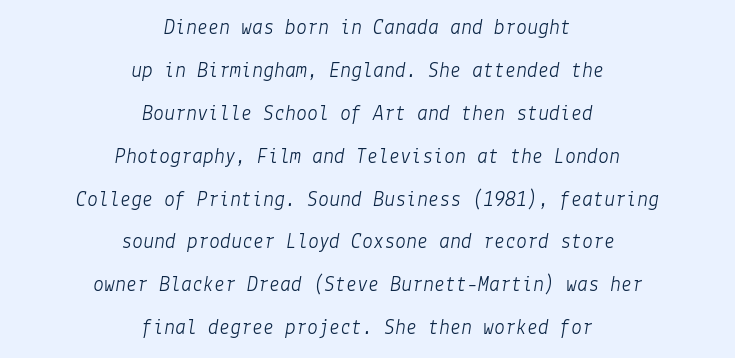
The image shows 22 px text type, italic (leaning right); set centered, loose line spacing (1.95x), normal letter spacing, not underlined.
